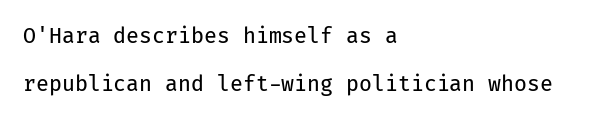
The image shows 21 px text type, upright; set left-aligned, loose line spacing (2.27x), normal letter spacing, not underlined.
